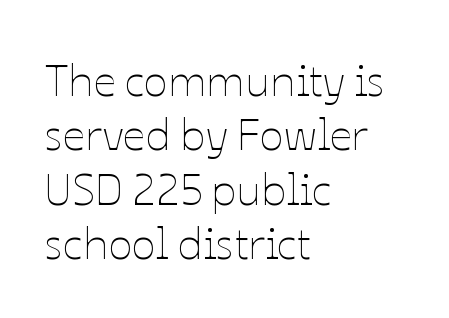
Q: Is the text bold? A: No.
Q: Is the text italic (slanted)? A: No, it is upright.
Q: Is the text underlined? A: No.
Q: How is the paragraph aligned? A: Left-aligned.
Q: Is the spacing between letters normal or unusually wide? A: Normal.
Q: Width (condensed, normal, or wide)? A: Normal.
Q: Stroke contrast? A: Low.
Q: x-height? A: Medium.
Q: Monospaced? A: No.
